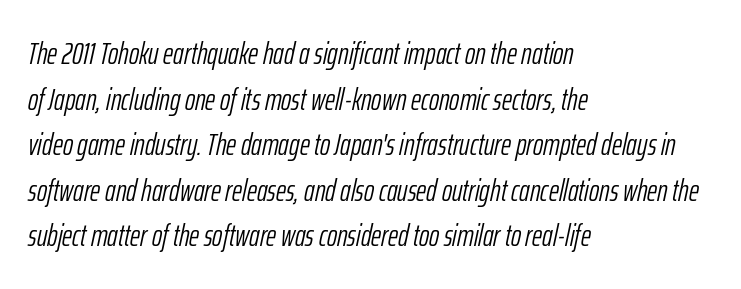
{"italic": "yes", "lean": "right", "slant_degrees": 12, "bold": "no", "weight": "light", "width": "condensed", "stroke_contrast": "low", "x_height": "medium", "monospaced": "no", "underline": "no", "align": "left", "line_spacing": "normal", "line_spacing_ratio": 1.47, "letter_spacing": "normal", "letter_spacing_em": 0.0, "glyph_px": 31}
